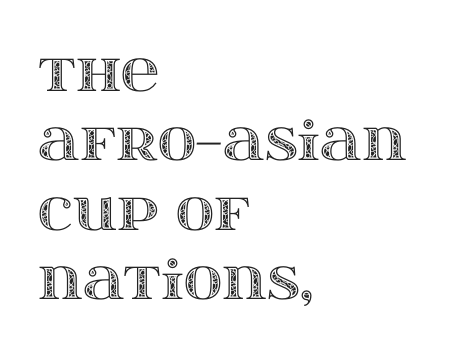
Q: Is the text italic (slanted)? A: No, it is upright.
Q: Is the text underlined? A: No.
Q: How is the paragraph aligned? A: Left-aligned.
Q: Is the spacing between letters normal or unusually wide? A: Normal.
Q: Is the spacing between lines tight, normal or loose? A: Normal.
Q: Width (condensed, normal, or wide)? A: Wide.
Q: x-height? A: Large.
Q: Monospaced? A: No.
